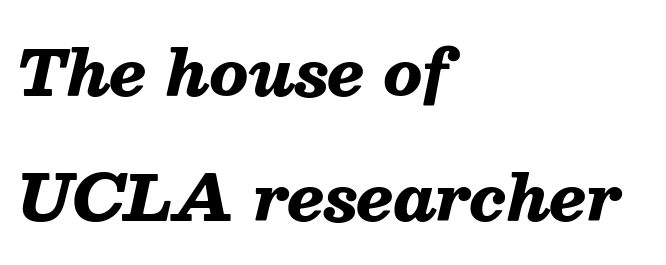
The image shows 63 px heavy type, italic (leaning right); set left-aligned, loose line spacing (1.98x), normal letter spacing, not underlined; medium stroke contrast and a medium x-height.
